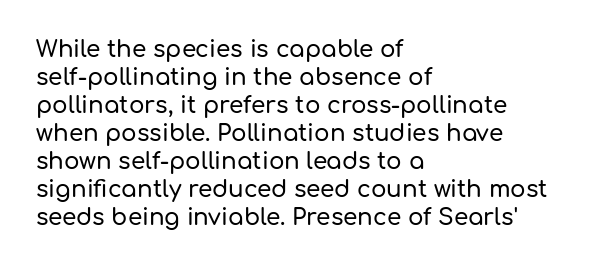
Q: Is the text italic (slanted)? A: No, it is upright.
Q: Is the text underlined? A: No.
Q: How is the paragraph aligned? A: Left-aligned.
Q: Is the spacing between letters normal or unusually wide? A: Normal.
